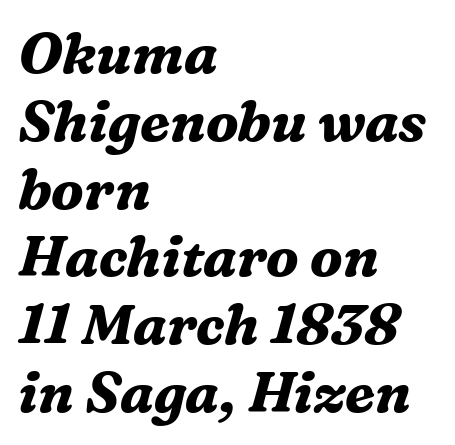
{"serif": "yes", "italic": "yes", "lean": "right", "slant_degrees": 16, "bold": "yes", "weight": "bold", "width": "normal", "stroke_contrast": "medium", "x_height": "medium", "monospaced": "no", "underline": "no", "align": "left", "line_spacing_ratio": 1.21, "letter_spacing": "normal", "letter_spacing_em": 0.0, "glyph_px": 56}
